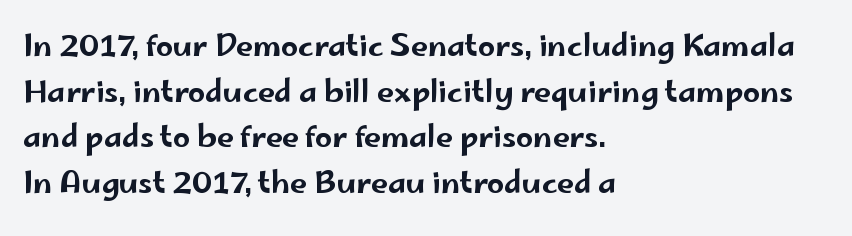
The rendering uses a moderate line-height, typical for paragraphs. Note the varied advance widths — an 'i' is clearly narrower than an 'm'. No extra tracking has been applied to these lines. These lines are set flush left with a ragged right edge. The space beneath each line is pristine and unruled. Serif or sans? Sans — the stroke terminals are bare.
